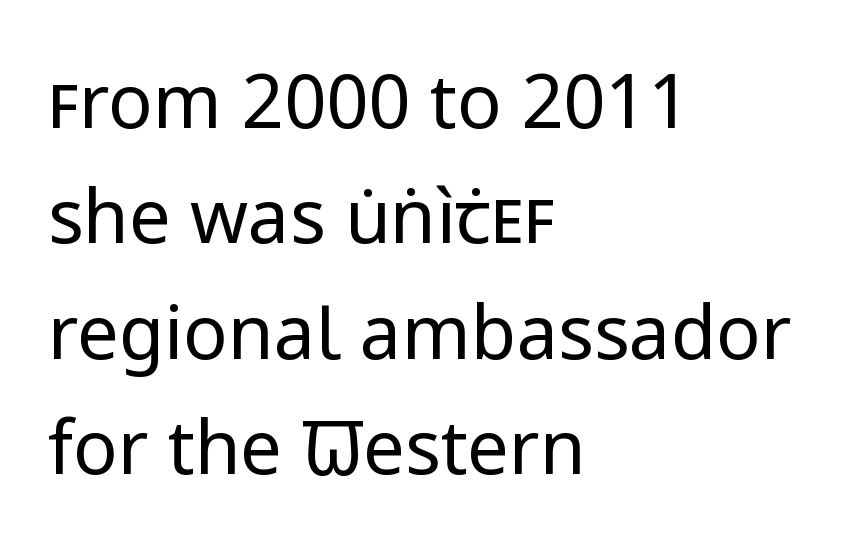
The image shows 74 px regular-weight sans-serif type, upright; set left-aligned, normal line spacing (1.56x), normal letter spacing, not underlined; low stroke contrast and a medium x-height.
